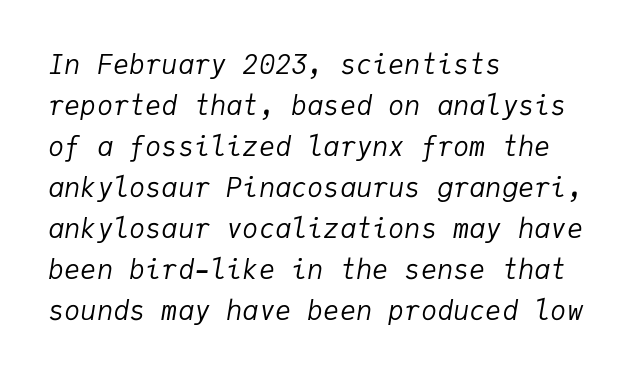
Q: Is the text bold? A: No.
Q: Is the text italic (slanted)? A: Yes, it leans right by about 9 degrees.
Q: Is the text underlined? A: No.
Q: How is the paragraph aligned? A: Left-aligned.
Q: Is the spacing between letters normal or unusually wide? A: Normal.
Q: Is the spacing between lines tight, normal or loose? A: Normal.
